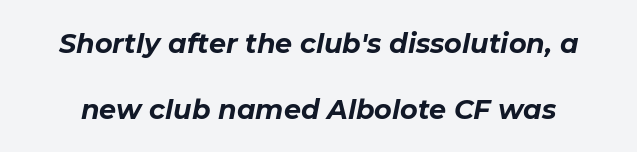
{"italic": "yes", "lean": "right", "slant_degrees": 11, "bold": "yes", "underline": "no", "line_spacing": "loose", "line_spacing_ratio": 2.44, "letter_spacing": "normal", "letter_spacing_em": 0.0, "glyph_px": 27}
